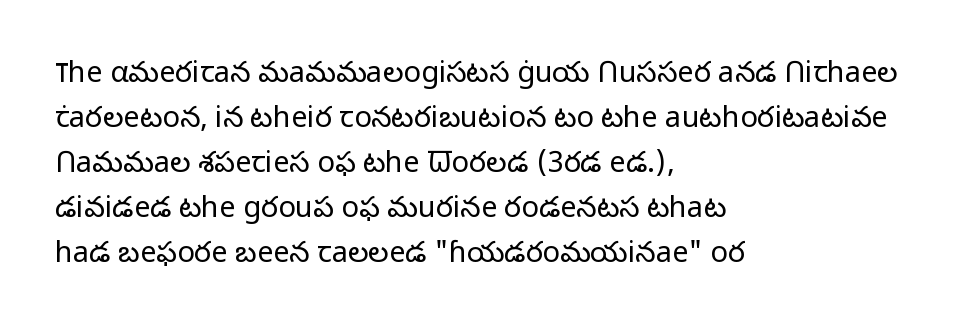
The image shows 29 px light sans-serif type, upright; set left-aligned, normal line spacing (1.55x), normal letter spacing, not underlined; low stroke contrast and a medium x-height.
